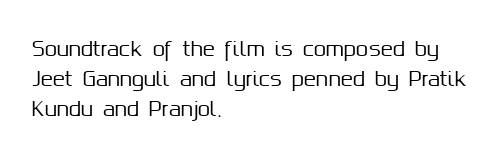
The image shows 20 px text type, upright; set left-aligned, normal line spacing (1.51x), normal letter spacing, not underlined.
